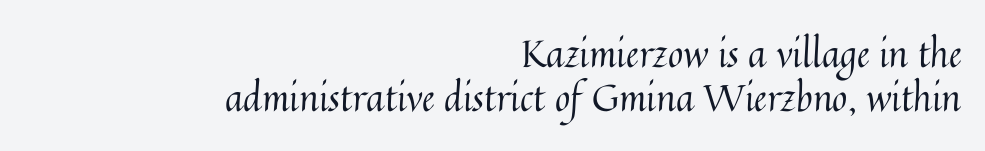
Q: Is the text bold? A: No.
Q: Is the text italic (slanted)? A: Yes.
Q: Is the text underlined? A: No.
Q: How is the paragraph aligned? A: Right-aligned.
Q: Is the spacing between letters normal or unusually wide? A: Normal.
Q: Width (condensed, normal, or wide)? A: Normal.
Q: Stroke contrast? A: Medium.
Q: x-height? A: Medium.
Q: Monospaced? A: No.
